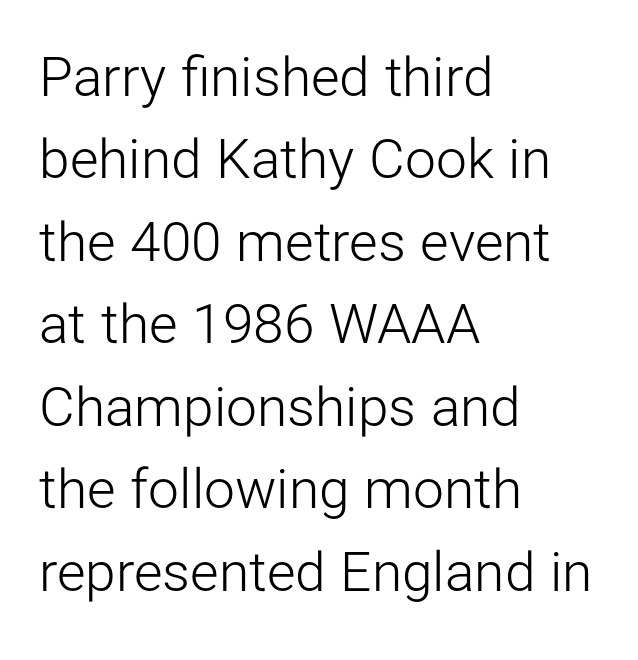
The image shows 55 px light sans-serif type, upright; set left-aligned, normal line spacing (1.5x), normal letter spacing, not underlined; low stroke contrast and a medium x-height.
